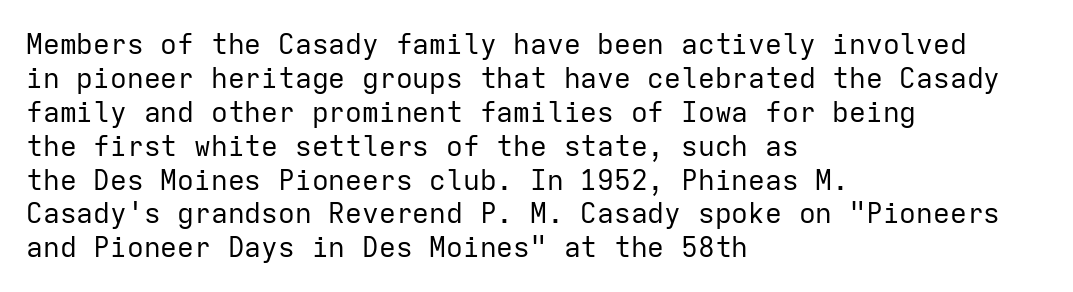
Q: Is the text bold? A: No.
Q: Is the text italic (slanted)? A: No, it is upright.
Q: Is the typeface a serif or a sans-serif typeface? A: Sans-serif.
Q: Is the text underlined? A: No.
Q: How is the paragraph aligned? A: Left-aligned.
Q: Is the spacing between letters normal or unusually wide? A: Normal.
Q: Width (condensed, normal, or wide)? A: Normal.
Q: Stroke contrast? A: Low.
Q: x-height? A: Medium.
Q: Monospaced? A: Yes.
